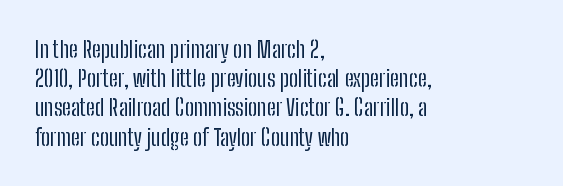
Nothing unusual about the tracking: characters are spaced as the font intends. Caption: multi-line text, flush left, ragged right. How would I describe the line gaps? Plain and ordinary. Unbolded letterforms with no extra heft.
